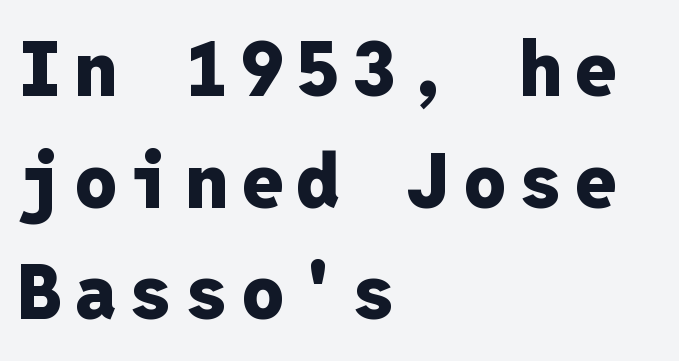
The image shows 77 px heavy sans-serif type, upright, monospaced; set left-aligned, normal line spacing (1.45x), not underlined; low stroke contrast and a medium x-height.
